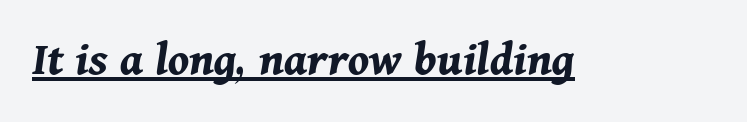
Q: Is the text bold? A: Yes.
Q: Is the text italic (slanted)? A: Yes, it leans right by about 11 degrees.
Q: Is the text underlined? A: Yes.
Q: Is the spacing between letters normal or unusually wide? A: Normal.
Q: Width (condensed, normal, or wide)? A: Normal.
Q: Stroke contrast? A: Medium.
Q: x-height? A: Medium.
Q: Monospaced? A: No.
